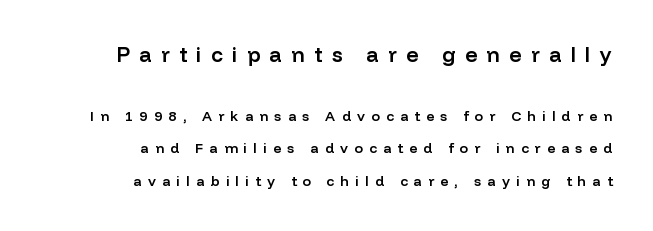
{"italic": "no", "bold": "semi", "underline": "no", "align": "right", "line_spacing": "loose", "line_spacing_ratio": 2.33, "letter_spacing": "wide", "letter_spacing_em": 0.45, "larger_block": "first", "size_ratio": 1.5, "glyph_px": 21}
